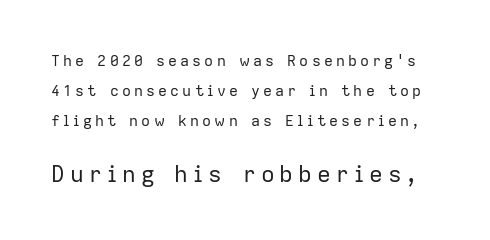
Q: Is the text bold? A: No.
Q: Is the text italic (slanted)? A: No, it is upright.
Q: Is the text underlined? A: No.
Q: Is the spacing between letters normal or unusually wide? A: Unusually wide.
Q: Is the spacing between lines tight, normal or loose? A: Loose.
Q: Which block of text is set in a larger size, the first (top) or the second (bottom)? A: The second (bottom) one.
